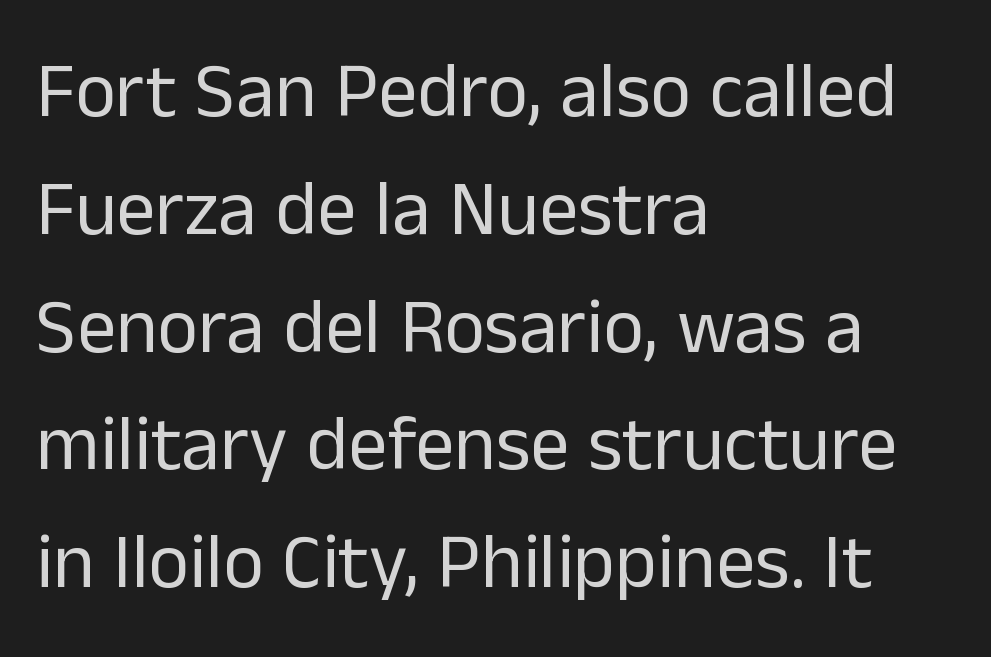
Each letter's strokes conclude bluntly, with no projecting serifs. Think of a printed novel: that variable character pitch is what you see here. Check the space under the baseline: it is left empty. If you drew a line through each stem, it would be perfectly vertical. These lines sit exactly where default settings would place them.
